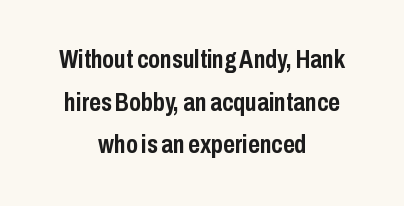
Students, note that the glyphs here touch the page at normal intervals. Posture: upright roman. Thick stems and heavy bowls — unmistakably bold. Decoration check: the copy has no underline. This sample is center-justified, so both line endings float freely.
